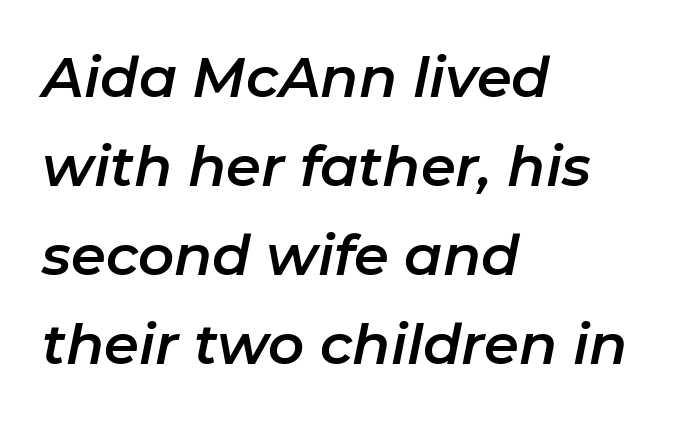
Q: Is the text italic (slanted)? A: Yes, it leans right by about 11 degrees.
Q: Is the text underlined? A: No.
Q: How is the paragraph aligned? A: Left-aligned.
Q: Is the spacing between letters normal or unusually wide? A: Normal.
Q: Is the spacing between lines tight, normal or loose? A: Normal.
Q: Width (condensed, normal, or wide)? A: Normal.
Q: Stroke contrast? A: Low.
Q: x-height? A: Medium.
Q: Monospaced? A: No.
